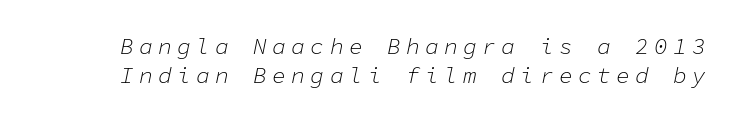
{"italic": "yes", "lean": "right", "slant_degrees": 11, "bold": "no", "underline": "no", "line_spacing": "normal", "line_spacing_ratio": 1.25, "letter_spacing": "wide", "letter_spacing_em": 0.23, "glyph_px": 23}
